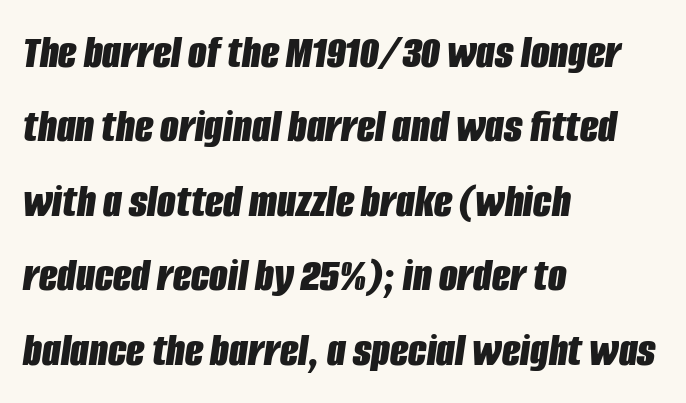
Q: Is the text bold? A: Yes.
Q: Is the text italic (slanted)? A: Yes, it leans right by about 8 degrees.
Q: Is the text underlined? A: No.
Q: How is the paragraph aligned? A: Left-aligned.
Q: Is the spacing between letters normal or unusually wide? A: Normal.
Q: Is the spacing between lines tight, normal or loose? A: Normal.
Q: Width (condensed, normal, or wide)? A: Condensed.
Q: Stroke contrast? A: Low.
Q: x-height? A: Large.
Q: Monospaced? A: No.
